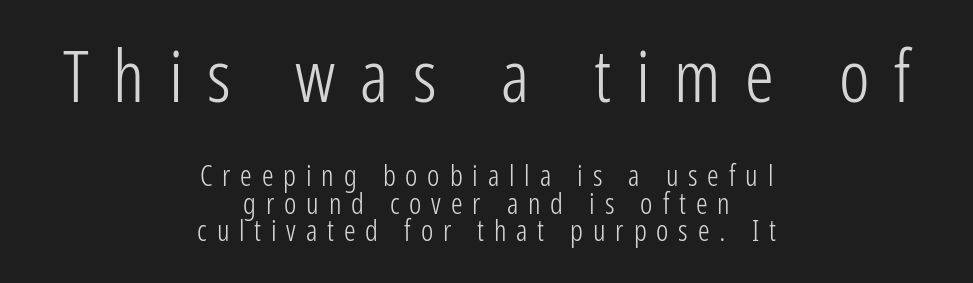
The image shows 72 px light, condensed sans-serif type, upright; set centered, tight line spacing (0.96x), unusually wide letter spacing (+0.34 em), not underlined; the first (top) block is 2.48x larger; low stroke contrast and a medium x-height.
